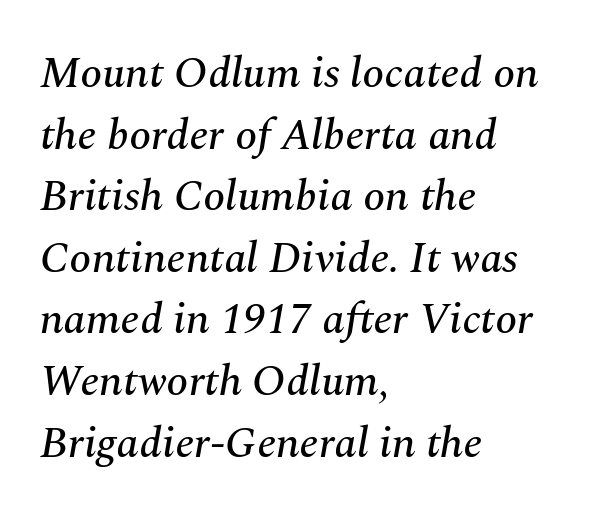
One glance says typical: line gaps are just what's usual. The letters are slanted; this is an italic face. Only glyphs here, with clear space below each row. The rendering uses natural spacing where letterforms have individual widths. Letter spacing: default. Unlike a clean sans, this face finishes its strokes with serifs.
